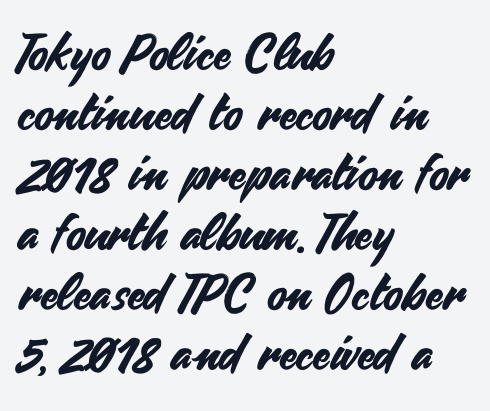
The image shows 50 px sans-serif type; set left-aligned, line spacing 1.2x, normal letter spacing, not underlined; medium stroke contrast and a small x-height.
